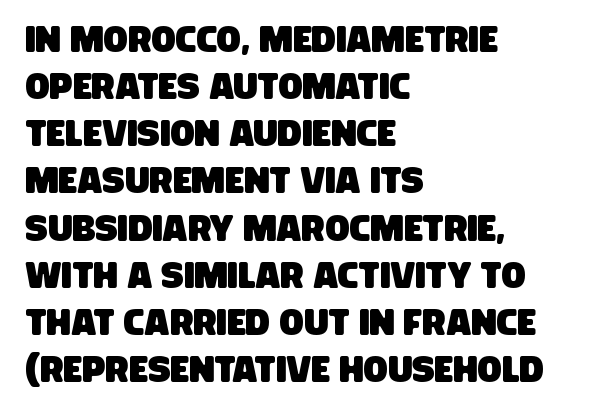
The image shows 36 px condensed sans-serif type; set left-aligned, normal line spacing (1.31x), normal letter spacing, not underlined; low stroke contrast and a large x-height.
